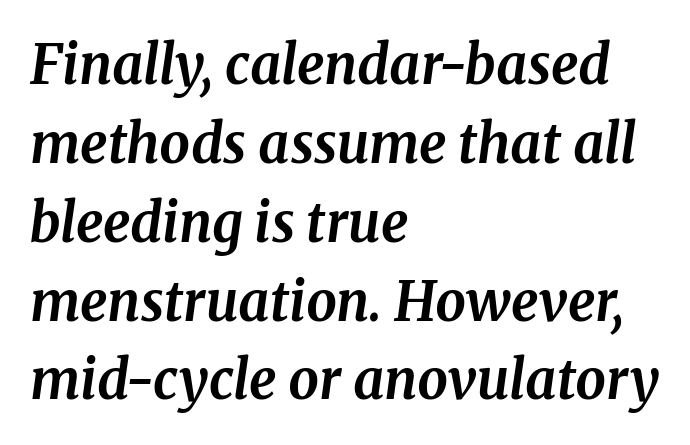
Underlining? Definitely not there. The rendering anchors every line to the left-hand side. The typography opts for an oblique posture over an upright one. The designer left line spacing at the default.
